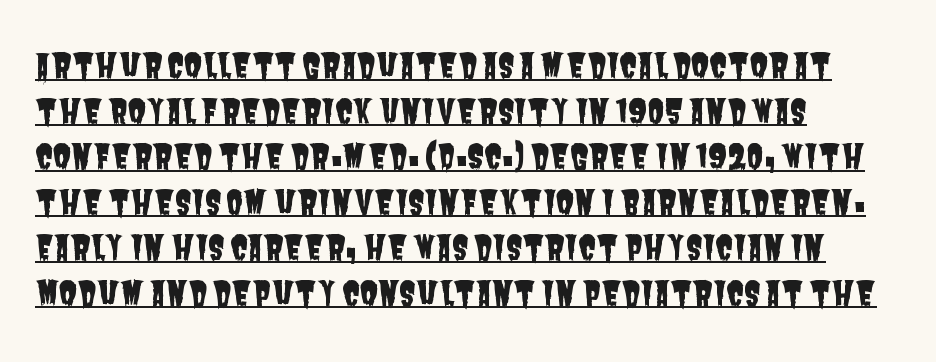
Nothing unusual about the tracking: characters are spaced as the font intends. The words here are underlined. You could not count columns in this text — the font is proportionally spaced. The lines sit at an ordinary, default distance from one another. Type style note: lacks serifs. The ragged edge is on the right, which tells us the setting is flush left.
